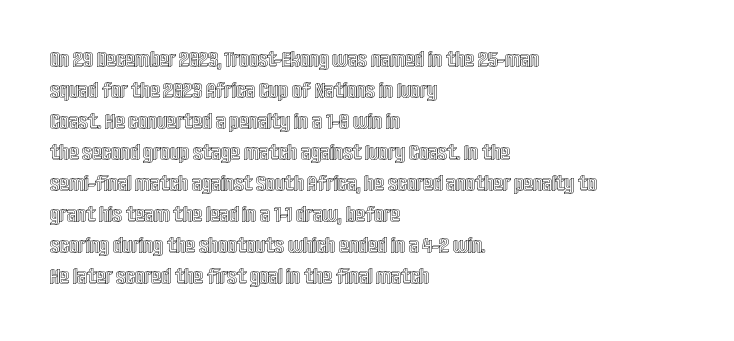
{"italic": "no", "underline": "no", "align": "left", "line_spacing": "normal", "line_spacing_ratio": 1.41, "letter_spacing": "normal", "letter_spacing_em": 0.0, "glyph_px": 22}
